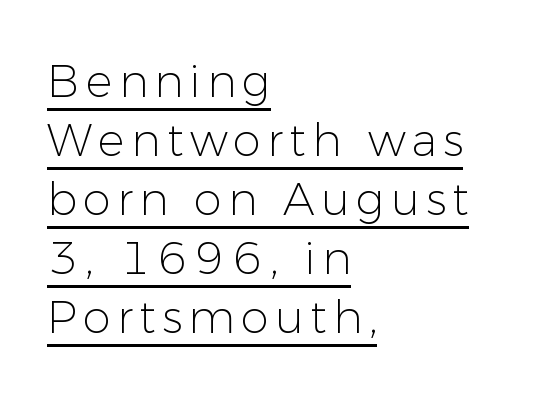
The image shows 45 px light sans-serif type, upright; set left-aligned, normal line spacing (1.31x), underlined; low stroke contrast and a medium x-height.
